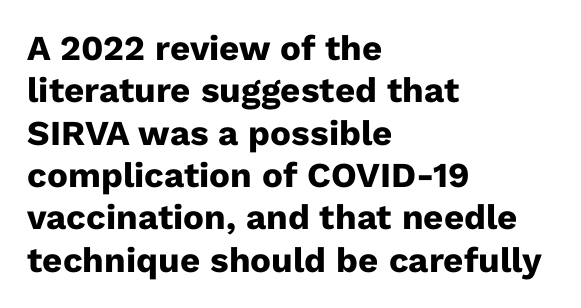
{"serif": "no", "italic": "no", "bold": "yes", "weight": "heavy", "width": "normal", "stroke_contrast": "low", "x_height": "medium", "monospaced": "no", "underline": "no", "align": "left", "line_spacing_ratio": 1.21, "letter_spacing": "normal", "letter_spacing_em": 0.0, "glyph_px": 35}
